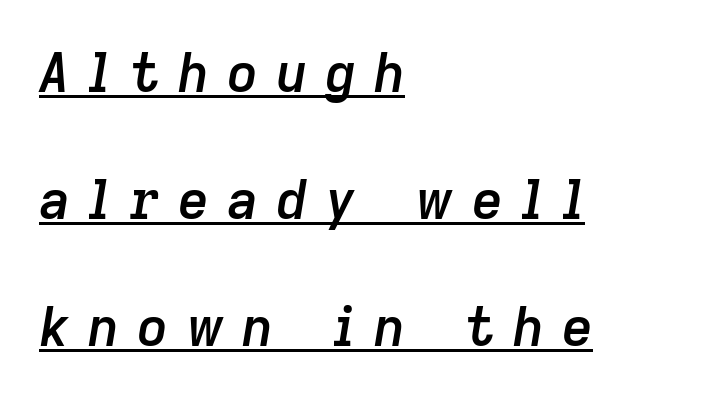
Is this a fixed-width face? No — the glyphs have proportional, varying widths. Whoever set this chose breathing room over compactness in the vertical rhythm. It's the slanting kind of type. Tracking value appears strongly positive — letters spread wide. The sample has been set in demibold, a notch under bold.
